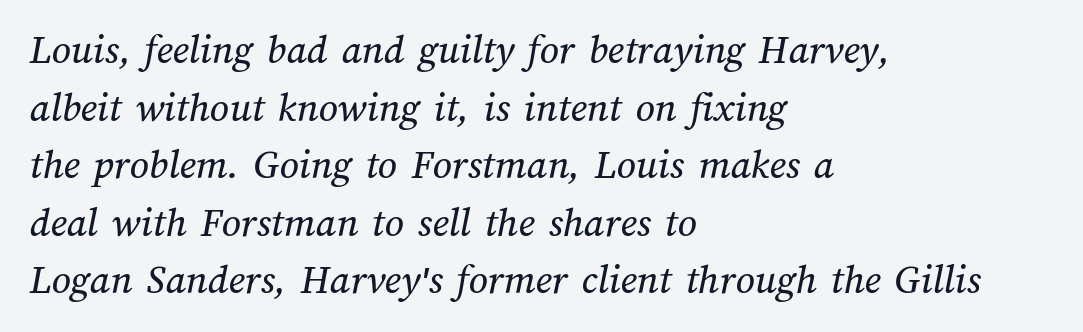
The image shows 42 px text type; set left-aligned, normal line spacing (1.37x), normal letter spacing, not underlined; medium stroke contrast and a medium x-height.
